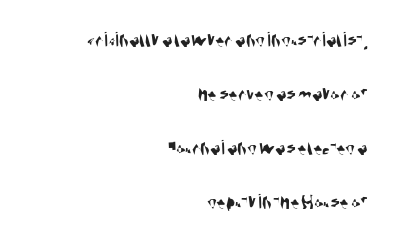
Vertical spacing — loose. Underlining? Definitely not there. How are the letters spaced? Ordinarily, with no added tracking. The rag falls on the left side of this text block.
